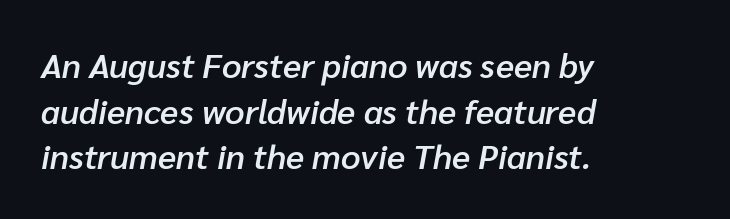
Q: Is the text bold? A: Semi-bold.
Q: Is the text italic (slanted)? A: Yes, it leans right by about 10 degrees.
Q: Is the text underlined? A: No.
Q: How is the paragraph aligned? A: Left-aligned.
Q: Is the spacing between letters normal or unusually wide? A: Normal.
Q: Is the spacing between lines tight, normal or loose? A: Normal.
Q: Width (condensed, normal, or wide)? A: Normal.
Q: Stroke contrast? A: Low.
Q: x-height? A: Medium.
Q: Monospaced? A: No.
